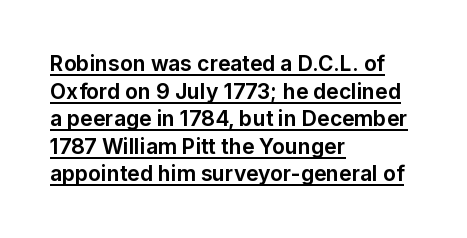
If you drew a line through each stem, it would be perfectly vertical. The specimen includes a rule beneath the text block's lines. Thick stems and heavy bowls — unmistakably bold. Typeset ragged right — the left edge is the straight one. The lines sit at an ordinary, default distance from one another. A typesetter would call this zero additional tracking.
